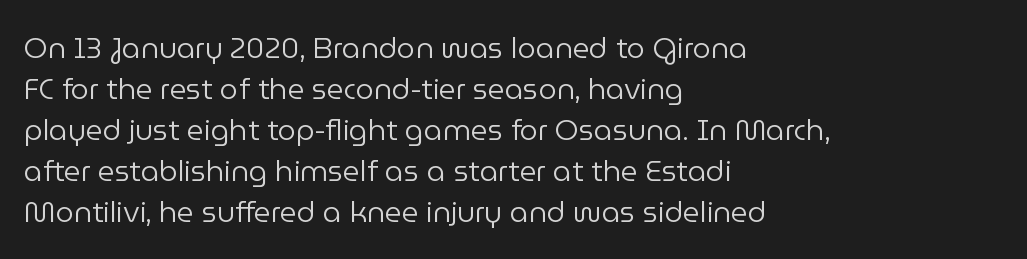
{"serif": "no", "italic": "no", "bold": "no", "weight": "regular", "width": "normal", "stroke_contrast": "low", "x_height": "medium", "monospaced": "no", "underline": "no", "align": "left", "line_spacing": "normal", "line_spacing_ratio": 1.41, "letter_spacing": "normal", "letter_spacing_em": 0.0, "glyph_px": 29}
